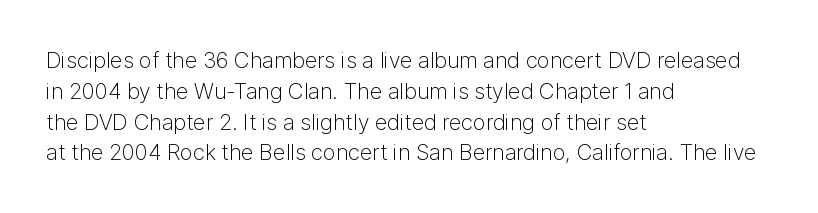
{"italic": "no", "bold": "no", "underline": "no", "align": "left", "line_spacing": "normal", "line_spacing_ratio": 1.4, "letter_spacing": "normal", "letter_spacing_em": 0.0, "glyph_px": 22}
